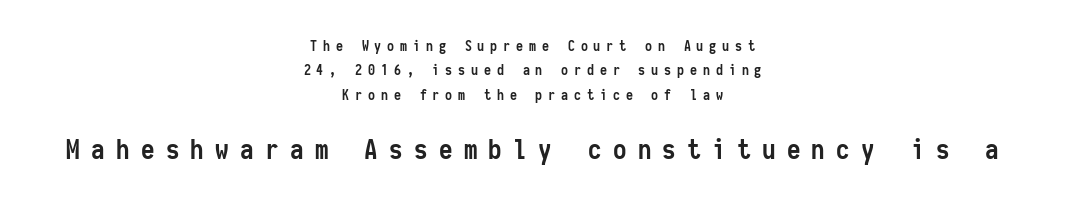
Q: Is the text bold? A: Yes.
Q: Is the text italic (slanted)? A: No, it is upright.
Q: Is the text underlined? A: No.
Q: How is the paragraph aligned? A: Centered.
Q: Is the spacing between letters normal or unusually wide? A: Unusually wide.
Q: Which block of text is set in a larger size, the first (top) or the second (bottom)? A: The second (bottom) one.
